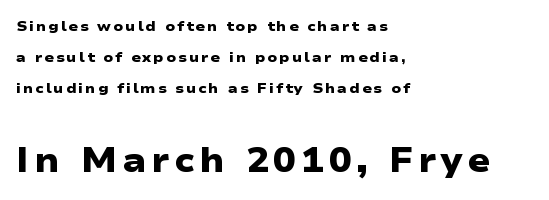
Of the two passages, the one underneath uses the larger point size. This sample is left-justified, so line endings fall wherever the words run out. Lines of text with bare space underneath. These lines are rendered in a variable-pitch font. This sample trades compactness for vertical openness between lines.
